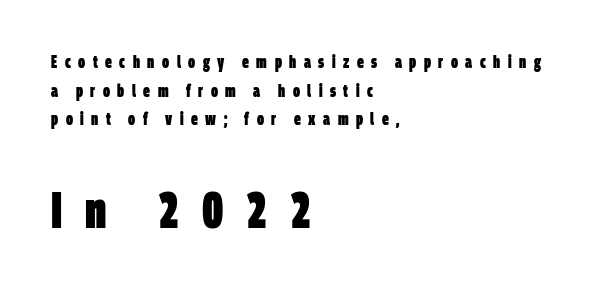
Q: Is the text bold? A: Yes.
Q: Is the typeface a serif or a sans-serif typeface? A: Sans-serif.
Q: Is the text underlined? A: No.
Q: How is the paragraph aligned? A: Left-aligned.
Q: Is the spacing between letters normal or unusually wide? A: Unusually wide.
Q: Is the spacing between lines tight, normal or loose? A: Normal.
Q: Which block of text is set in a larger size, the first (top) or the second (bottom)? A: The second (bottom) one.
Q: Width (condensed, normal, or wide)? A: Condensed.
Q: Stroke contrast? A: Low.
Q: x-height? A: Large.
Q: Monospaced? A: No.
